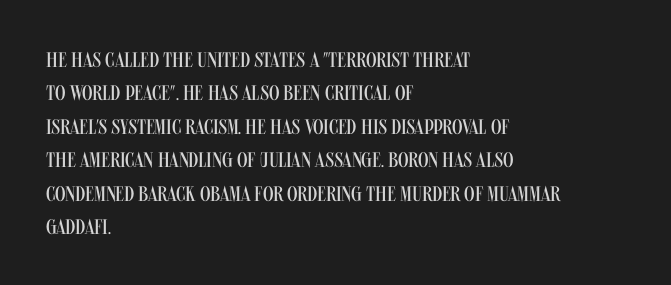
Q: Is the text bold? A: No.
Q: Is the text italic (slanted)? A: No, it is upright.
Q: Is the text underlined? A: No.
Q: How is the paragraph aligned? A: Left-aligned.
Q: Is the spacing between letters normal or unusually wide? A: Normal.
Q: Is the spacing between lines tight, normal or loose? A: Normal.
